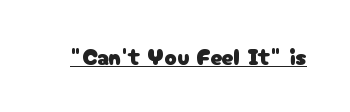
The image shows 23 px text type, upright; set normal letter spacing, underlined.
